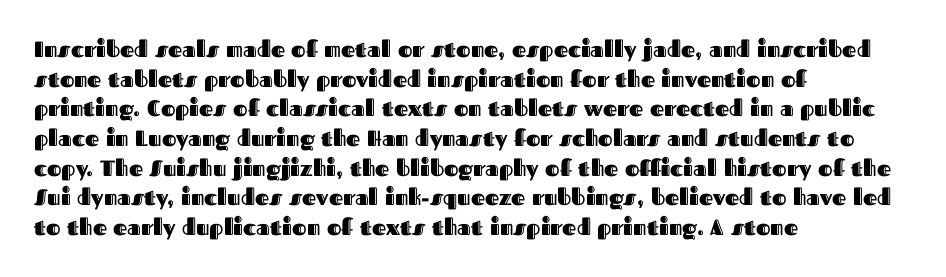
Q: Is the text italic (slanted)? A: No, it is upright.
Q: Is the text underlined? A: No.
Q: How is the paragraph aligned? A: Left-aligned.
Q: Is the spacing between letters normal or unusually wide? A: Normal.
Q: Is the spacing between lines tight, normal or loose? A: Normal.
